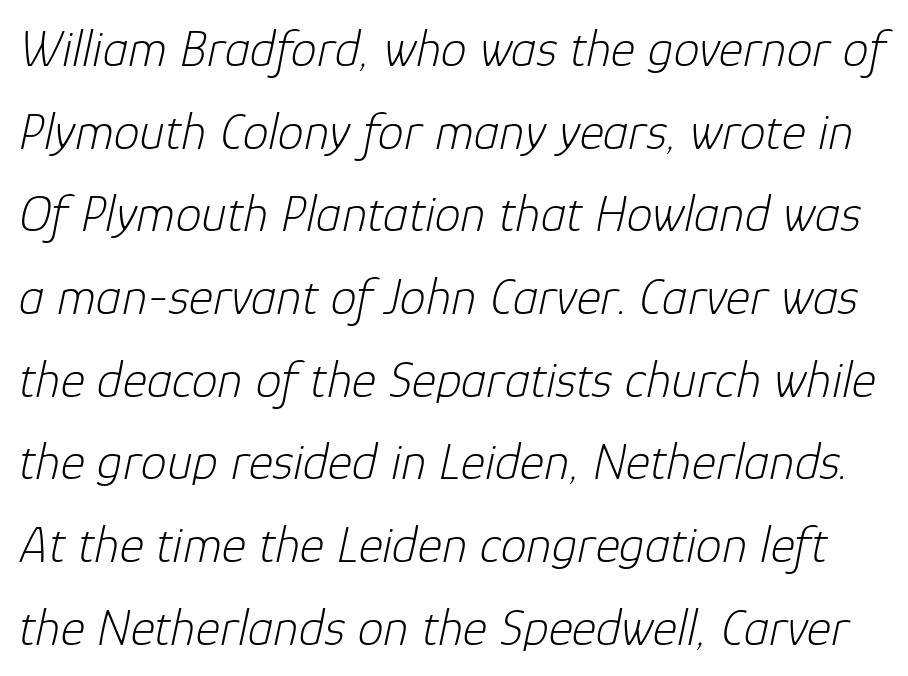
{"italic": "yes", "lean": "right", "slant_degrees": 12, "bold": "no", "weight": "light", "width": "normal", "stroke_contrast": "low", "x_height": "medium", "monospaced": "no", "underline": "no", "line_spacing": "normal", "line_spacing_ratio": 1.59, "letter_spacing": "normal", "letter_spacing_em": 0.0, "glyph_px": 52}
